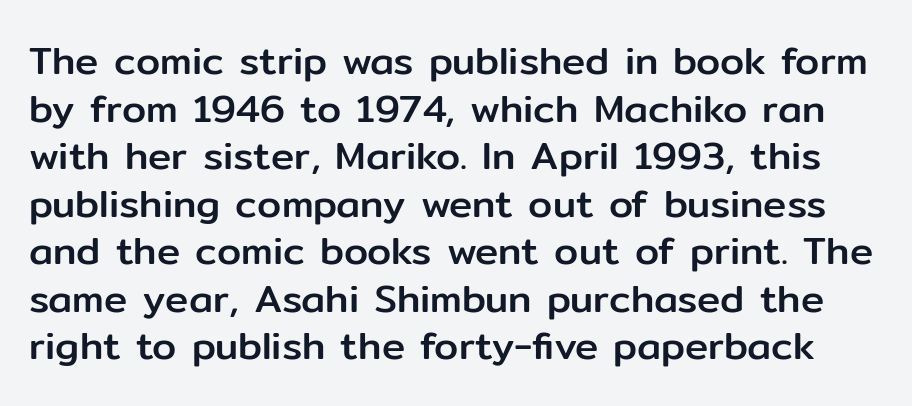
In terms of letterform style, serifs are entirely absent. Descenders are the only things crossing below the line. Every character sits straight up, as roman type does. The passage shown has conventional tracking throughout. You could not count columns in this text — the font is proportionally spaced.
